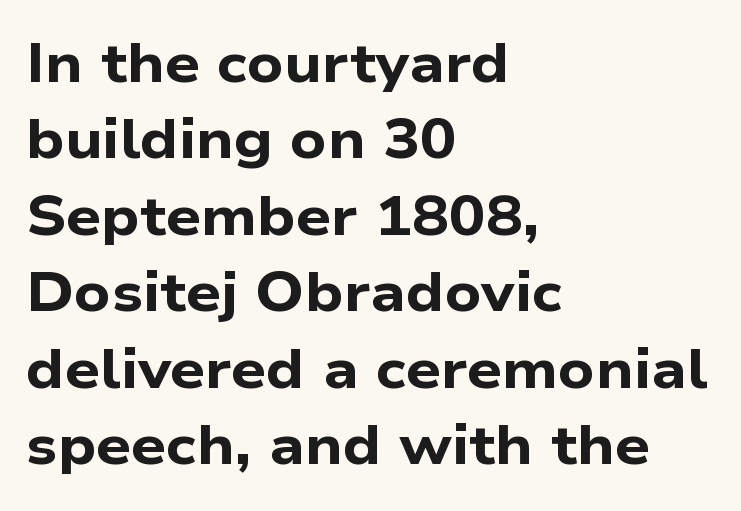
The image shows 55 px bold, wide sans-serif type; set left-aligned, normal line spacing (1.39x), normal letter spacing, not underlined; low stroke contrast and a medium x-height.
